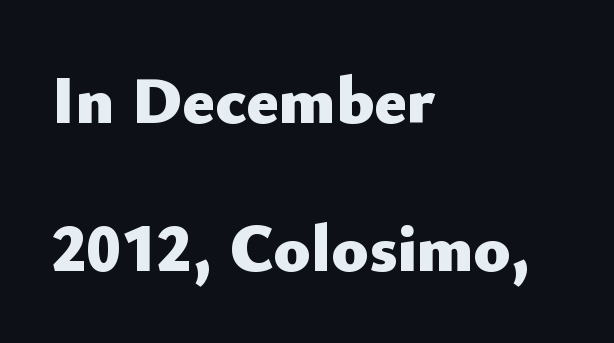
The image shows 68 px heavy sans-serif type, upright; set left-aligned, loose line spacing (2.18x), normal letter spacing, not underlined; low stroke contrast and a small x-height.
